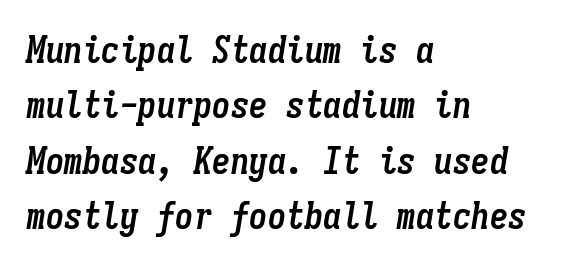
Q: Is the text bold? A: Yes.
Q: Is the text italic (slanted)? A: Yes, it leans right by about 9 degrees.
Q: Is the text underlined? A: No.
Q: How is the paragraph aligned? A: Left-aligned.
Q: Is the spacing between letters normal or unusually wide? A: Normal.
Q: Is the spacing between lines tight, normal or loose? A: Normal.
Q: Width (condensed, normal, or wide)? A: Condensed.
Q: Stroke contrast? A: Low.
Q: x-height? A: Medium.
Q: Monospaced? A: Yes.
